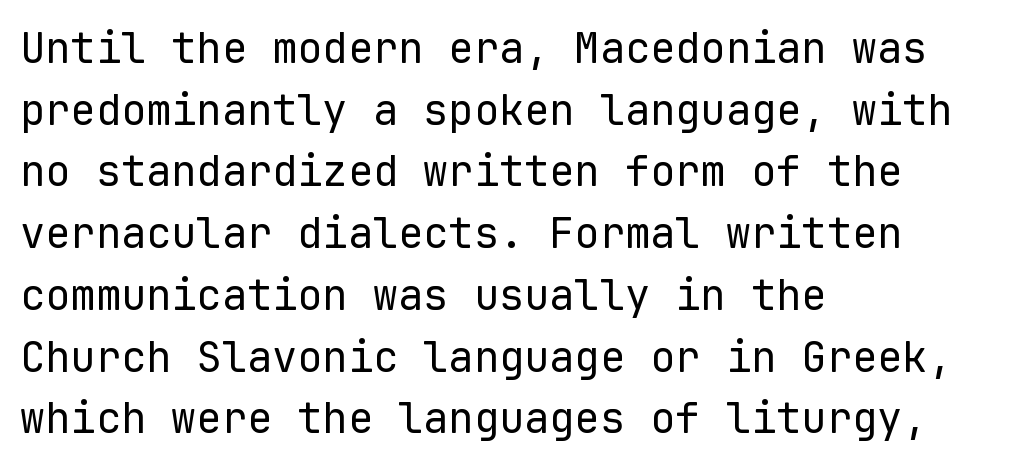
Q: Is the text bold? A: No.
Q: Is the text italic (slanted)? A: No, it is upright.
Q: Is the typeface a serif or a sans-serif typeface? A: Sans-serif.
Q: Is the text underlined? A: No.
Q: How is the paragraph aligned? A: Left-aligned.
Q: Is the spacing between letters normal or unusually wide? A: Normal.
Q: Is the spacing between lines tight, normal or loose? A: Normal.
Q: Width (condensed, normal, or wide)? A: Normal.
Q: Stroke contrast? A: Low.
Q: x-height? A: Medium.
Q: Monospaced? A: Yes.
